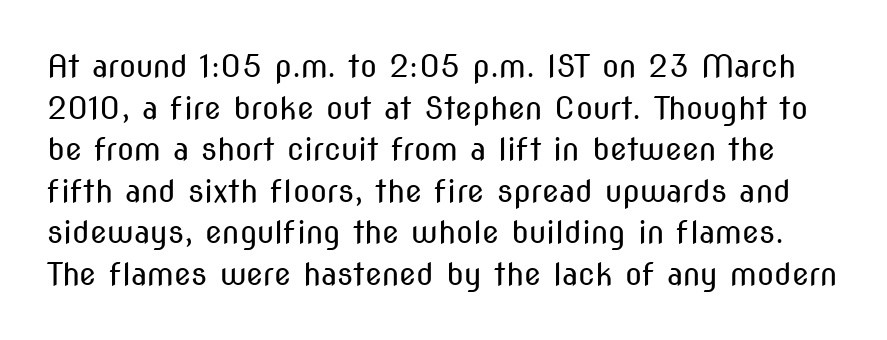
Q: Is the text bold? A: No.
Q: Is the text italic (slanted)? A: No, it is upright.
Q: Is the typeface a serif or a sans-serif typeface? A: Sans-serif.
Q: Is the text underlined? A: No.
Q: Is the spacing between letters normal or unusually wide? A: Normal.
Q: Is the spacing between lines tight, normal or loose? A: Normal.
Q: Width (condensed, normal, or wide)? A: Condensed.
Q: Stroke contrast? A: Medium.
Q: x-height? A: Medium.
Q: Monospaced? A: No.
